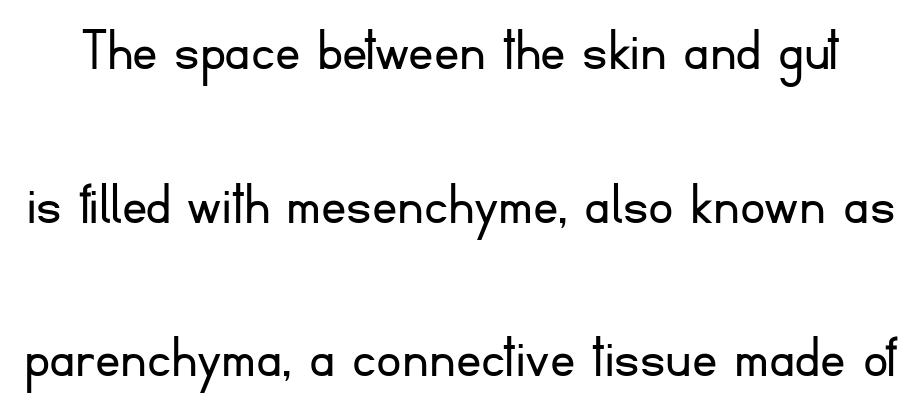
The image shows 63 px light sans-serif type, upright; set loose line spacing (2.44x), normal letter spacing, not underlined; low stroke contrast and a small x-height.
